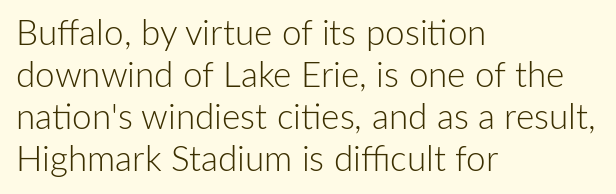
{"serif": "no", "italic": "no", "bold": "no", "weight": "light", "width": "normal", "stroke_contrast": "low", "x_height": "medium", "monospaced": "no", "underline": "no", "align": "left", "line_spacing_ratio": 1.2, "letter_spacing": "normal", "letter_spacing_em": 0.0, "glyph_px": 35}
